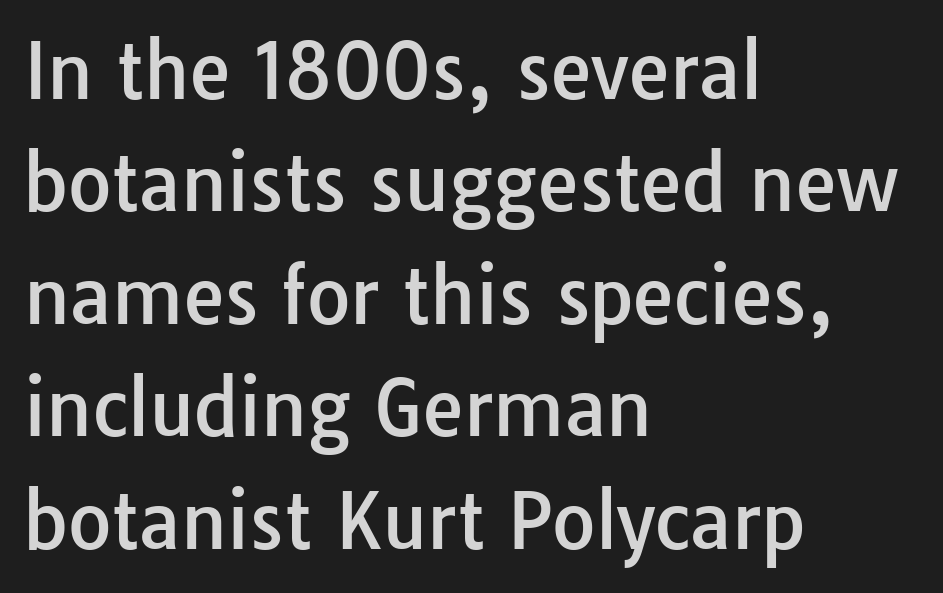
The image shows 75 px sans-serif type, upright; set left-aligned, normal line spacing (1.5x), normal letter spacing, not underlined; low stroke contrast and a medium x-height.
